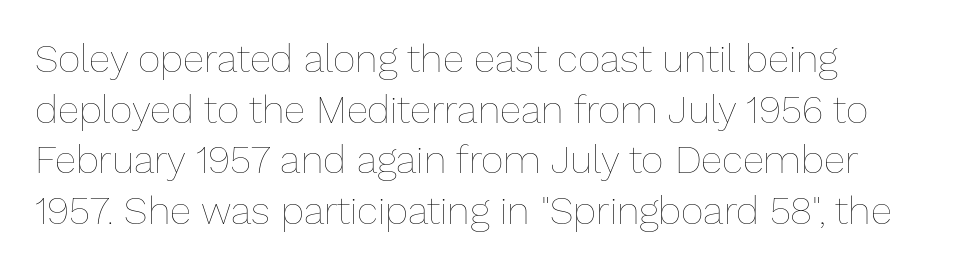
The image shows 39 px thin type, upright; set normal line spacing (1.3x), normal letter spacing, not underlined; low stroke contrast and a medium x-height.
